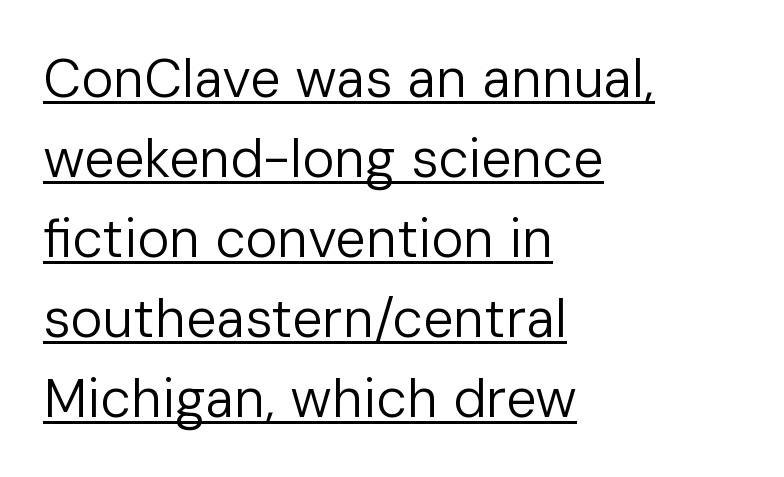
The image shows 54 px regular-weight sans-serif type, upright; set left-aligned, normal line spacing (1.48x), normal letter spacing, underlined; low stroke contrast and a medium x-height.
